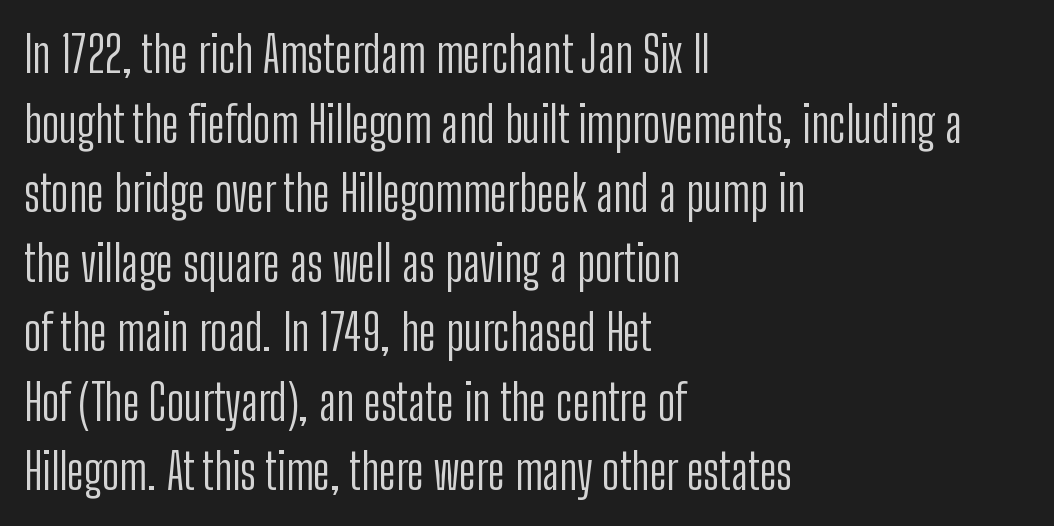
Underline: absent. Spacing between characters is what you'd get straight out of the box. This sample is left-justified, so line endings fall wherever the words run out. This rendering employs a face without finishing strokes, i.e., a sans-serif. Line spacing here is normal.
